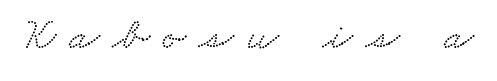
{"serif": "yes", "width": "wide", "stroke_contrast": "low", "x_height": "small", "monospaced": "no", "underline": "no", "letter_spacing": "wide", "letter_spacing_em": 0.3, "glyph_px": 44}
